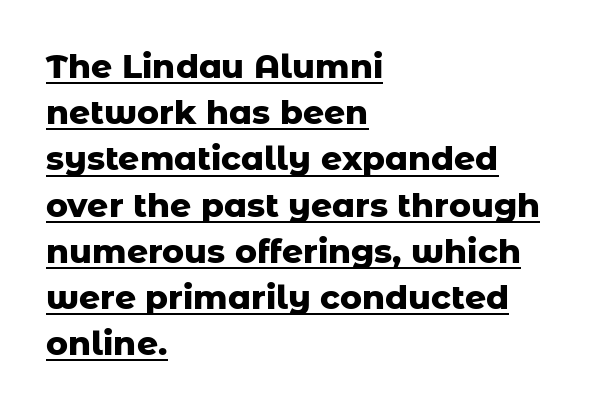
{"serif": "no", "italic": "no", "bold": "yes", "weight": "heavy", "width": "normal", "stroke_contrast": "low", "x_height": "medium", "monospaced": "no", "underline": "yes", "align": "left", "line_spacing": "normal", "line_spacing_ratio": 1.4, "letter_spacing": "normal", "letter_spacing_em": 0.0, "glyph_px": 33}
